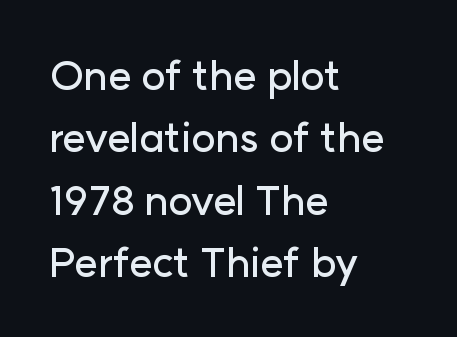
The image shows 41 px sans-serif type, upright; set left-aligned, normal line spacing (1.52x), normal letter spacing, not underlined; low stroke contrast and a medium x-height.
